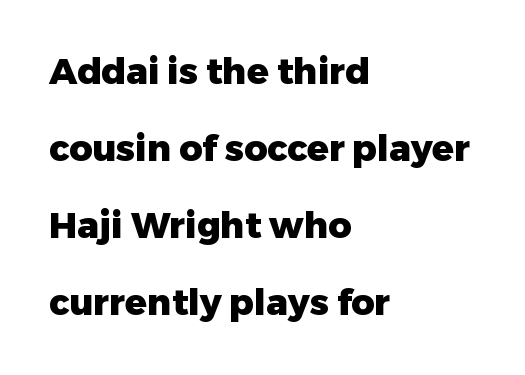
{"serif": "no", "italic": "no", "bold": "yes", "weight": "heavy", "width": "normal", "stroke_contrast": "low", "x_height": "medium", "monospaced": "no", "underline": "no", "align": "left", "line_spacing": "loose", "line_spacing_ratio": 2.14, "letter_spacing": "normal", "letter_spacing_em": 0.0, "glyph_px": 36}
